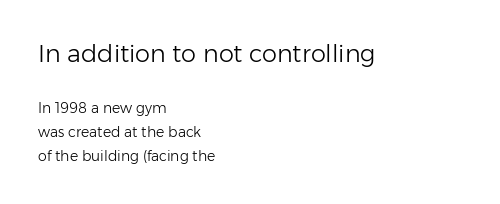
The passage shown is not underscored anywhere. This is roman type, the default non-slanted kind. The gaps between neighbouring characters are ordinary and unremarkable. Larger block? The one above; the one below is distinctly smaller. Casual observation: everything's shoved over to the left. Nothing heavy about these letters — not bold at all.
